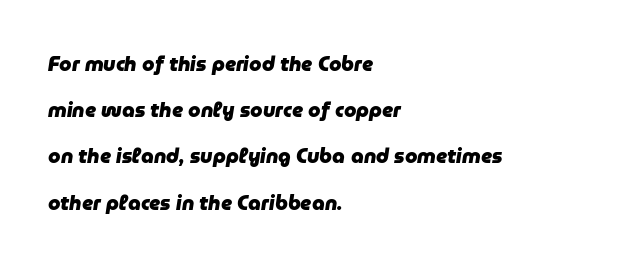
Q: Is the text bold? A: Yes.
Q: Is the text italic (slanted)? A: Yes, it leans right by about 9 degrees.
Q: Is the text underlined? A: No.
Q: How is the paragraph aligned? A: Left-aligned.
Q: Is the spacing between letters normal or unusually wide? A: Normal.
Q: Is the spacing between lines tight, normal or loose? A: Loose.
